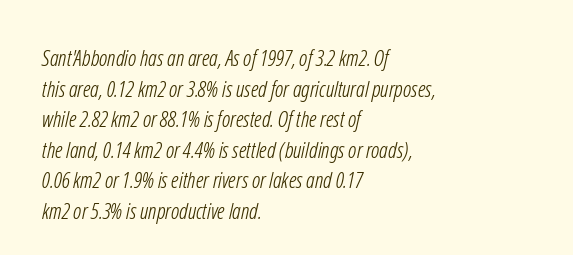
The letters sit at their default tracking, neither squeezed nor spread. Check under the words: just untouched page. The characters are drawn with everyday or finer stroke widths. A typesetter would call this leading conventional body-copy spacing.
